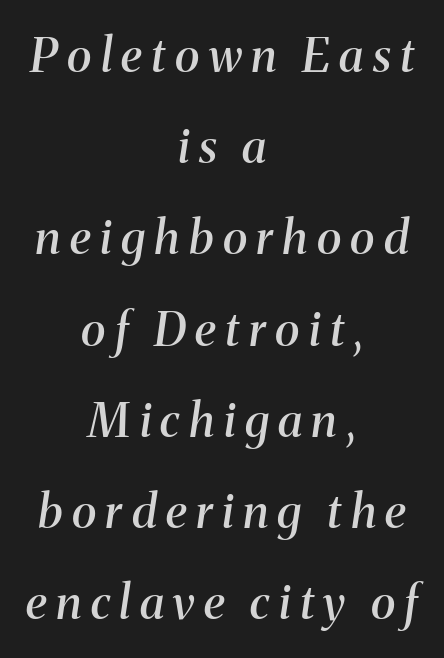
Are there feet on the stems? There are — it's a serif. Underline: absent. What stands out about the letter spacing? Its width — letters are far apart. Moderately thickened strokes mark this as semibold type. Line spacing here is loose. The paragraph has two soft edges and a firm central axis.
